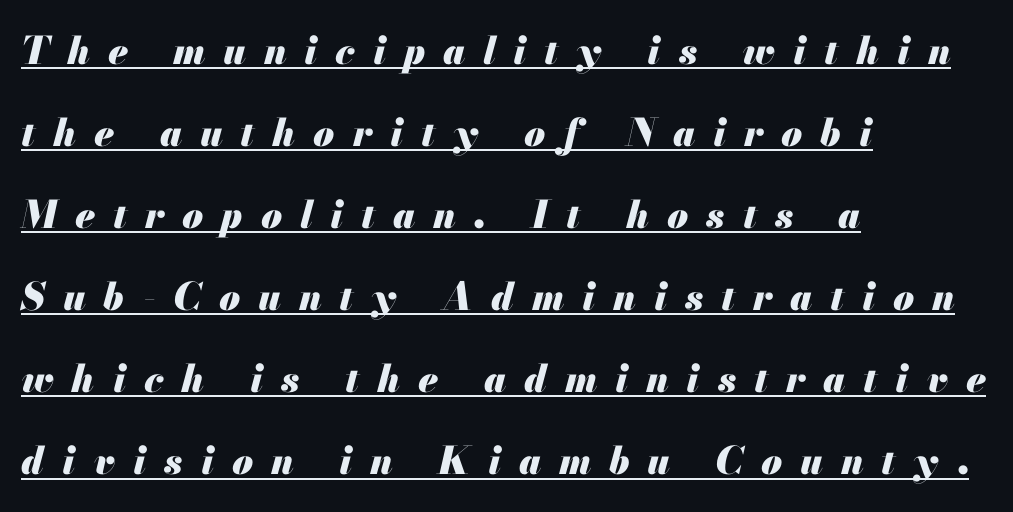
The image shows 38 px heavy type, italic (leaning right); set left-aligned, loose line spacing (2.16x), unusually wide letter spacing (+0.47 em), underlined; medium stroke contrast and a small x-height.
